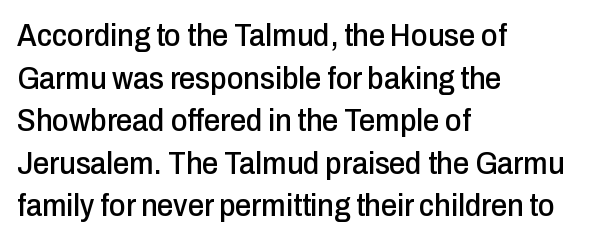
{"serif": "no", "italic": "no", "width": "condensed", "stroke_contrast": "low", "x_height": "medium", "monospaced": "no", "underline": "no", "align": "left", "line_spacing": "normal", "line_spacing_ratio": 1.33, "letter_spacing": "normal", "letter_spacing_em": 0.0, "glyph_px": 32}
